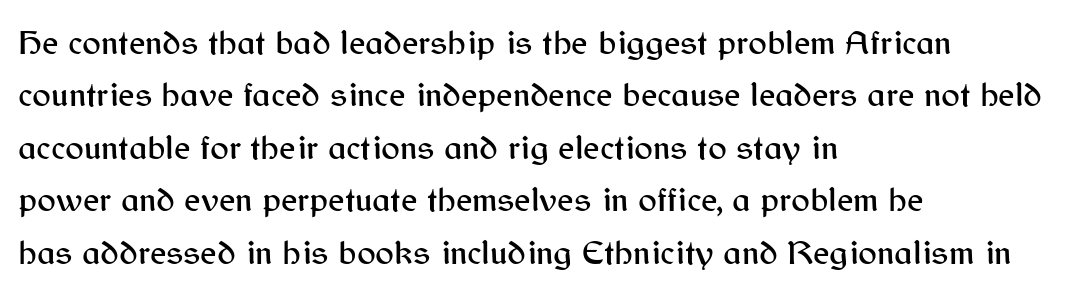
Is there much room between lines? A standard amount, neither cramped nor airy. Is this a fixed-width face? No — the glyphs have proportional, varying widths. Nobody drew a line under any word here. The typeface chosen for these lines omits serifs.
